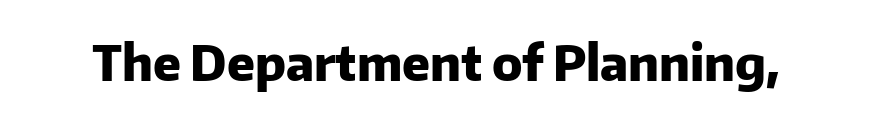
Think of a printed novel: that variable character pitch is what you see here. Has an underline been added? It has not. These lines keep a tight, regular rhythm from letter to letter. In terms of weight, the rendering is a true, heavy bold. Posture: vertical.
